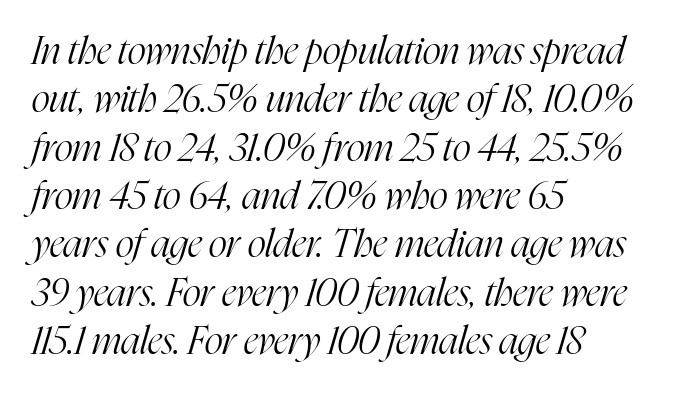
The axis of the letterforms is tilted away from vertical. Alignment: flush left. Descenders are the only things crossing below the line. The passage shown is typed in a proportional face where columns would drift.
